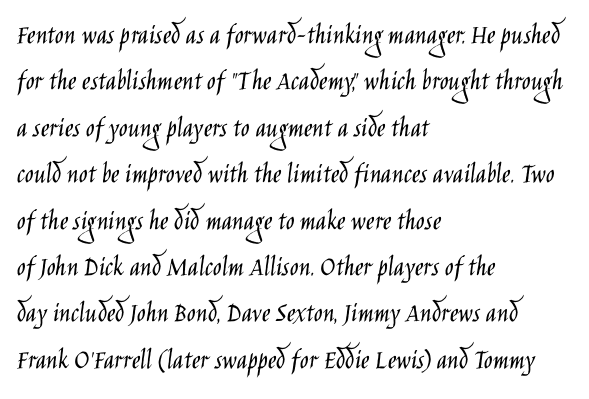
Q: Is the text bold? A: No.
Q: Is the text italic (slanted)? A: Yes.
Q: Is the typeface a serif or a sans-serif typeface? A: Sans-serif.
Q: Is the text underlined? A: No.
Q: How is the paragraph aligned? A: Left-aligned.
Q: Is the spacing between letters normal or unusually wide? A: Normal.
Q: Is the spacing between lines tight, normal or loose? A: Normal.
Q: Width (condensed, normal, or wide)? A: Condensed.
Q: Stroke contrast? A: Low.
Q: x-height? A: Large.
Q: Monospaced? A: No.
